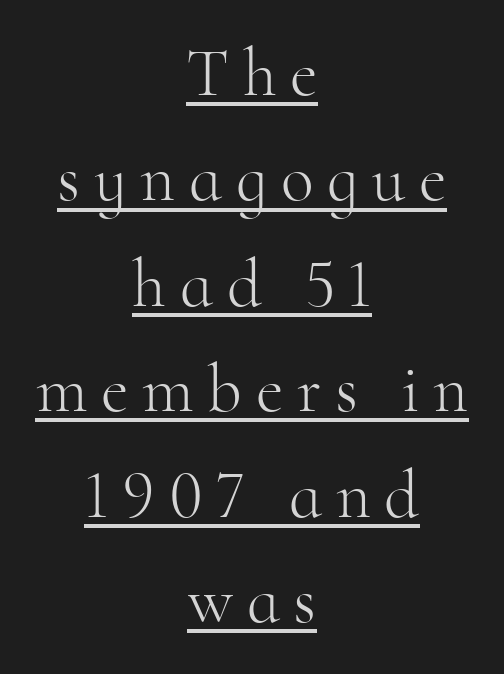
The image shows 68 px light serif type, upright; set centered, normal line spacing (1.55x), unusually wide letter spacing (+0.2 em), underlined; high stroke contrast and a small x-height.
